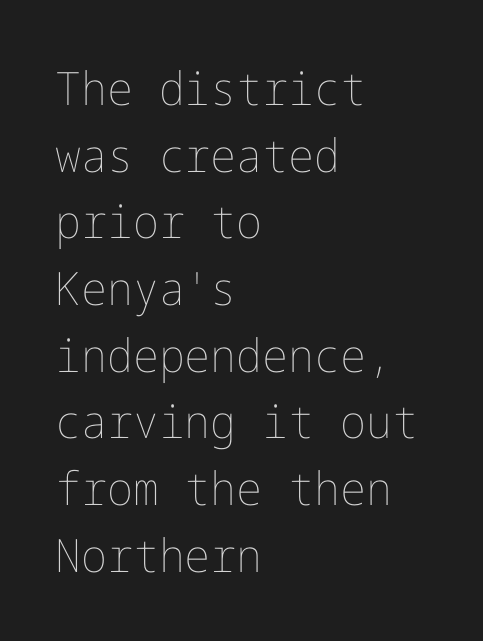
The image shows 46 px thin type, upright; set left-aligned, normal line spacing (1.45x), normal letter spacing, not underlined; low stroke contrast and a medium x-height.
